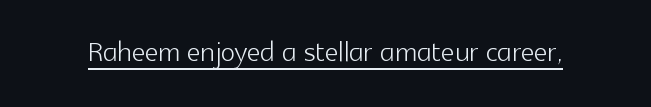
Q: Is the text bold? A: No.
Q: Is the text italic (slanted)? A: No, it is upright.
Q: Is the typeface a serif or a sans-serif typeface? A: Sans-serif.
Q: Is the text underlined? A: Yes.
Q: Is the spacing between letters normal or unusually wide? A: Normal.
Q: Width (condensed, normal, or wide)? A: Normal.
Q: x-height? A: Medium.
Q: Monospaced? A: No.
